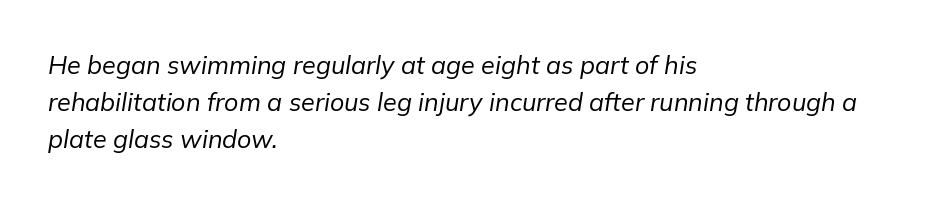
Q: Is the text bold? A: No.
Q: Is the text italic (slanted)? A: Yes, it leans right by about 9 degrees.
Q: Is the text underlined? A: No.
Q: How is the paragraph aligned? A: Left-aligned.
Q: Is the spacing between letters normal or unusually wide? A: Normal.
Q: Is the spacing between lines tight, normal or loose? A: Normal.
